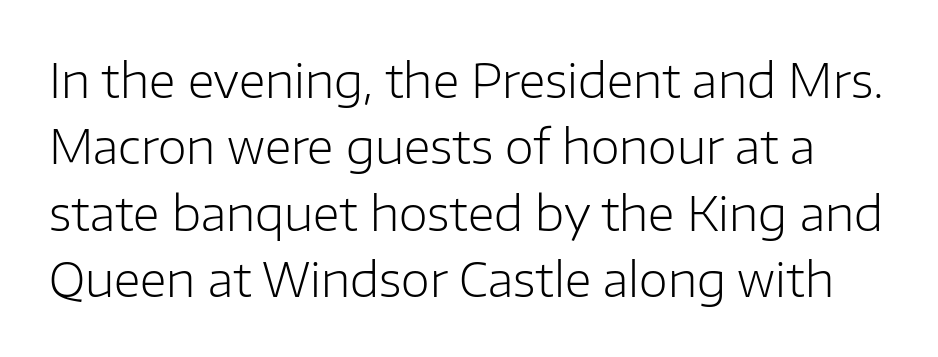
The image shows 47 px light sans-serif type, upright; set normal line spacing (1.41x), normal letter spacing, not underlined; low stroke contrast and a medium x-height.
